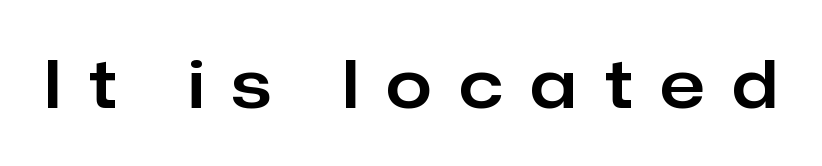
A roman cut, with each character standing at attention. Honestly, the letter spacing is so wide it's the main thing you notice. No word sits above an underline. The characters display no serif detailing; their extremities are plain. Proportional: the letters do not fall into vertical columns.
